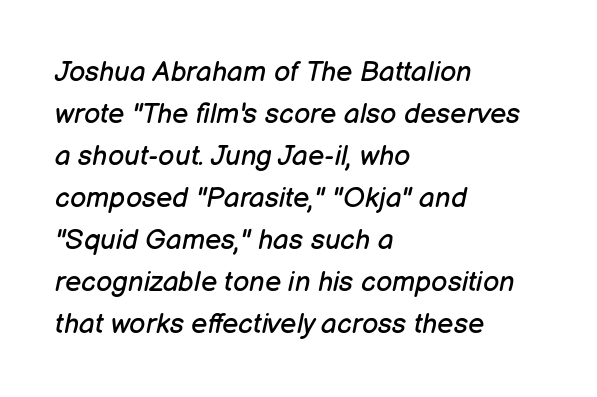
{"italic": "yes", "lean": "right", "slant_degrees": 12, "bold": "no", "weight": "regular", "width": "normal", "stroke_contrast": "low", "x_height": "medium", "monospaced": "no", "underline": "no", "align": "left", "line_spacing": "normal", "line_spacing_ratio": 1.5, "letter_spacing": "normal", "letter_spacing_em": 0.0, "glyph_px": 28}
